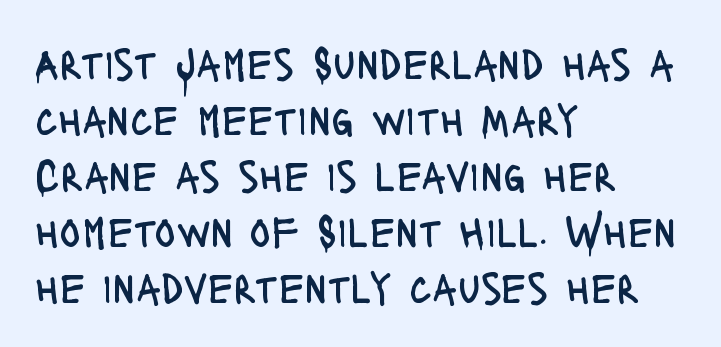
{"serif": "no", "italic": "no", "bold": "no", "weight": "regular", "width": "condensed", "stroke_contrast": "low", "x_height": "large", "monospaced": "no", "underline": "no", "align": "left", "line_spacing": "normal", "line_spacing_ratio": 1.27, "letter_spacing": "normal", "letter_spacing_em": 0.0, "glyph_px": 44}
